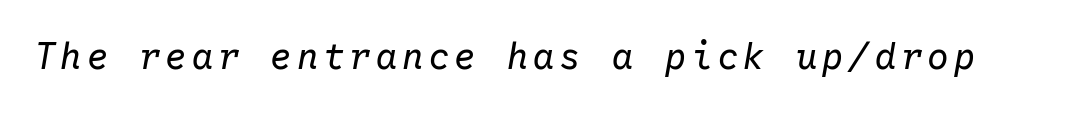
Q: Is the text bold? A: No.
Q: Is the text italic (slanted)? A: Yes, it leans right by about 10 degrees.
Q: Is the text underlined? A: No.
Q: Width (condensed, normal, or wide)? A: Normal.
Q: Stroke contrast? A: Low.
Q: x-height? A: Medium.
Q: Monospaced? A: Yes.
